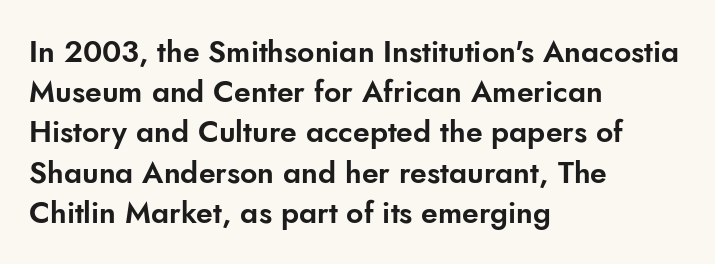
Check under the words: just untouched page. Every row of glyphs begins at an identical x-position on the left. A typesetter would call this proportional, since set widths differ per character. I'd call this a sans setting — the letters go barefoot. Default kerning and tracking; the words read as compact shapes.
